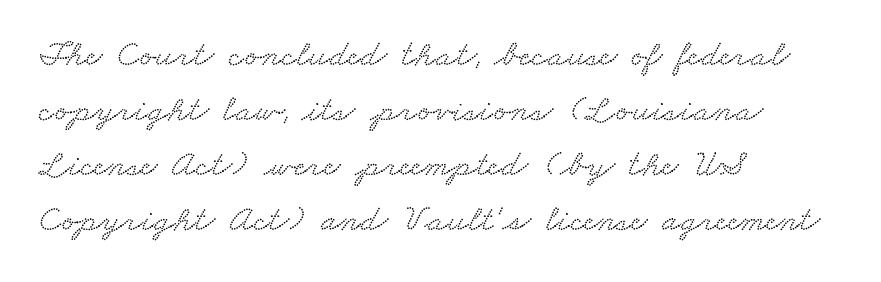
The image shows 37 px wide serif type; set left-aligned, normal line spacing (1.49x), normal letter spacing, not underlined; low stroke contrast and a small x-height.
